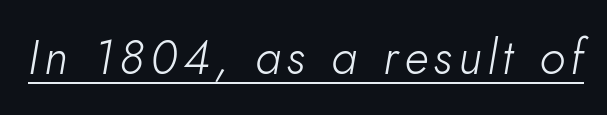
The image shows 48 px light type, italic (leaning right); set underlined; low stroke contrast and a small x-height.
